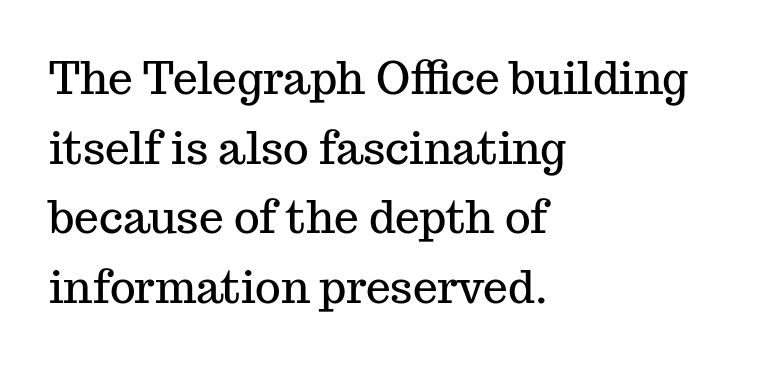
Q: Is the text italic (slanted)? A: No, it is upright.
Q: Is the typeface a serif or a sans-serif typeface? A: Serif.
Q: Is the text underlined? A: No.
Q: How is the paragraph aligned? A: Left-aligned.
Q: Is the spacing between letters normal or unusually wide? A: Normal.
Q: Is the spacing between lines tight, normal or loose? A: Normal.
Q: Width (condensed, normal, or wide)? A: Normal.
Q: Stroke contrast? A: Medium.
Q: x-height? A: Medium.
Q: Monospaced? A: No.
